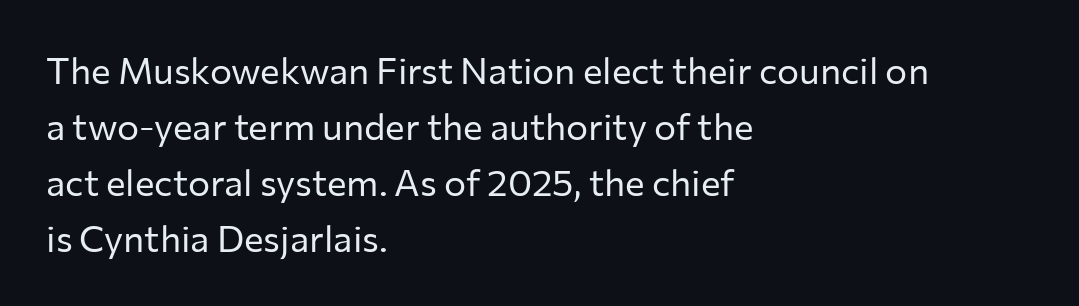
The image shows 37 px regular-weight sans-serif type, upright; set left-aligned, normal line spacing (1.51x), normal letter spacing, not underlined; low stroke contrast and a medium x-height.
